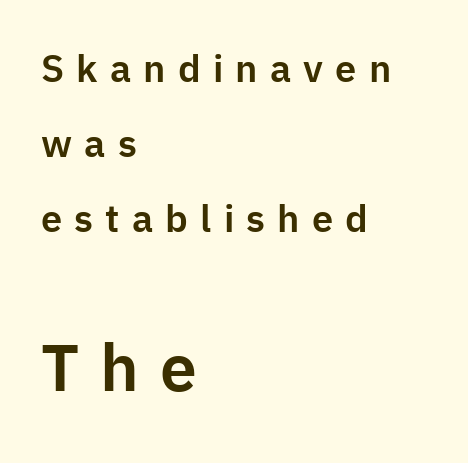
Baseline-to-baseline distance is far greater than the letter height. Each letter keeps its own natural width here, so spacing adapts to shape. The lettering holds an erect, upright posture throughout. Check under the words: just untouched page.
